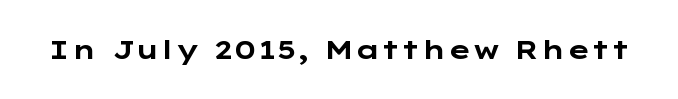
Q: Is the text bold? A: Yes.
Q: Is the text italic (slanted)? A: No, it is upright.
Q: Is the text underlined? A: No.
Q: Is the spacing between letters normal or unusually wide? A: Normal.
